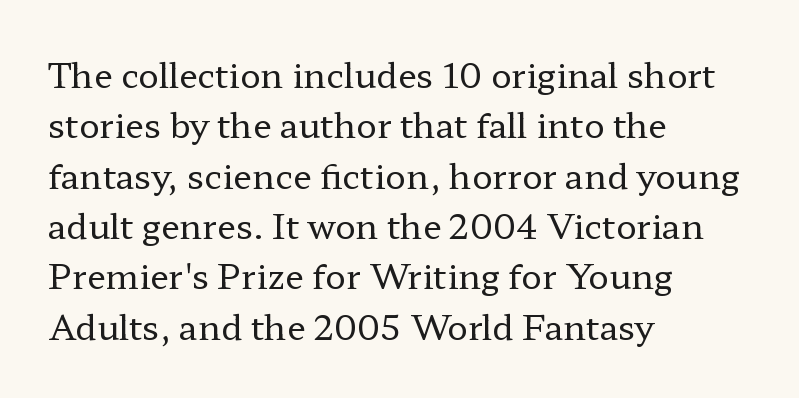
The image shows 34 px regular-weight, wide serif type, upright; set left-aligned, normal line spacing (1.48x), normal letter spacing, not underlined; low stroke contrast and a medium x-height.
